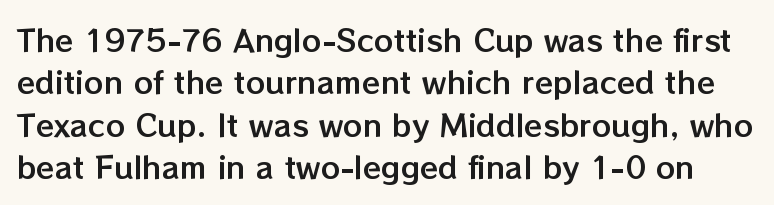
The image shows 30 px text type, upright; set normal line spacing (1.41x), normal letter spacing, not underlined; low stroke contrast and a medium x-height.
